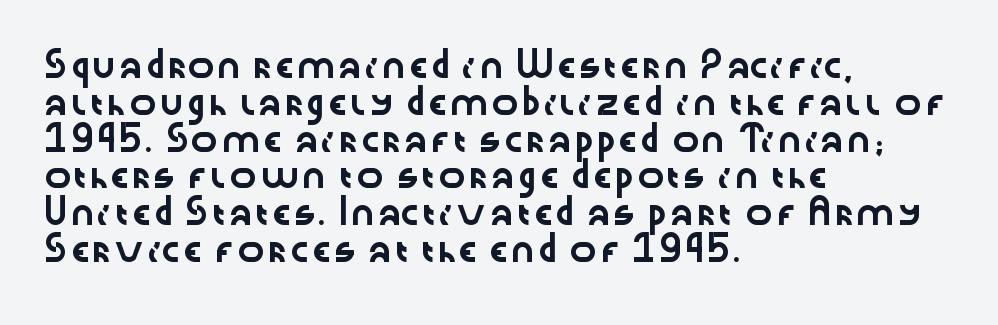
{"italic": "no", "underline": "no", "align": "left", "line_spacing": "normal", "line_spacing_ratio": 1.6, "letter_spacing": "normal", "letter_spacing_em": 0.0, "glyph_px": 23}
